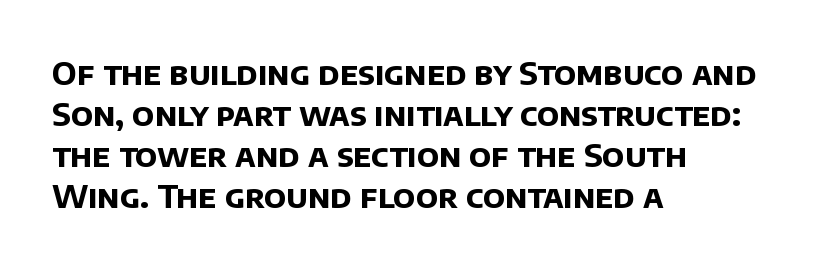
The image shows 32 px bold sans-serif type; set left-aligned, normal line spacing (1.28x), normal letter spacing, not underlined; low stroke contrast and a large x-height.
